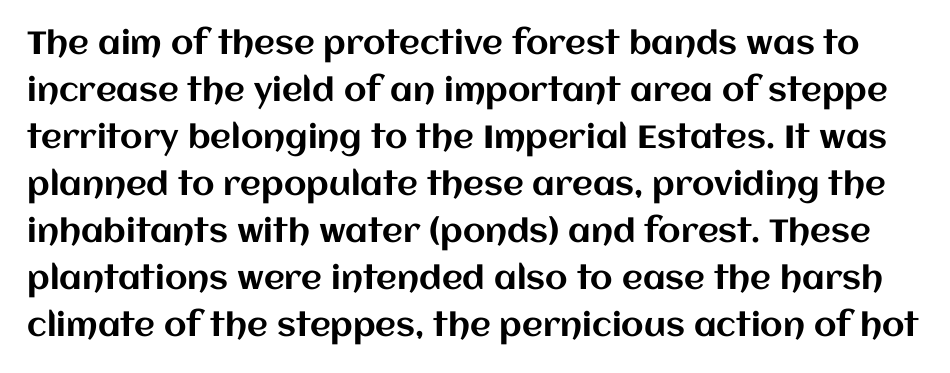
{"italic": "no", "width": "normal", "stroke_contrast": "medium", "x_height": "large", "monospaced": "no", "underline": "no", "line_spacing": "normal", "line_spacing_ratio": 1.47, "letter_spacing": "normal", "letter_spacing_em": 0.0, "glyph_px": 32}
